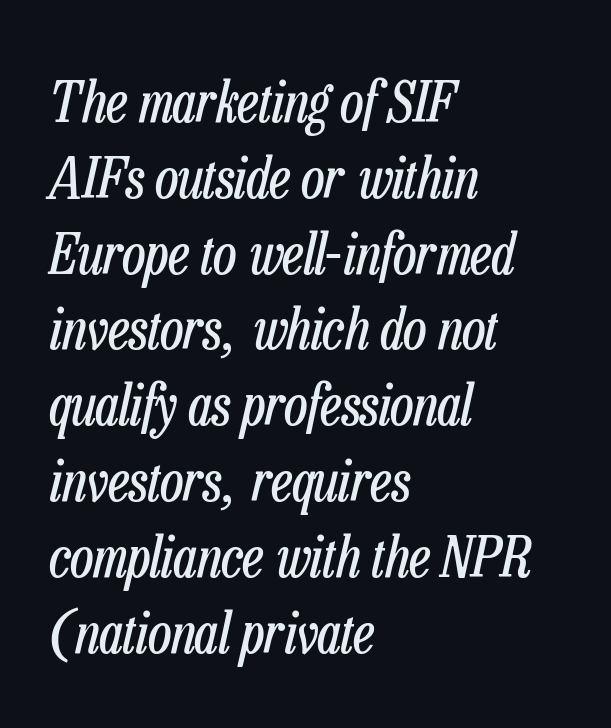
Q: Is the text bold? A: No.
Q: Is the text italic (slanted)? A: Yes, it leans right by about 13 degrees.
Q: Is the text underlined? A: No.
Q: How is the paragraph aligned? A: Left-aligned.
Q: Is the spacing between letters normal or unusually wide? A: Normal.
Q: Is the spacing between lines tight, normal or loose? A: Normal.
Q: Width (condensed, normal, or wide)? A: Condensed.
Q: Stroke contrast? A: Low.
Q: x-height? A: Medium.
Q: Monospaced? A: No.
